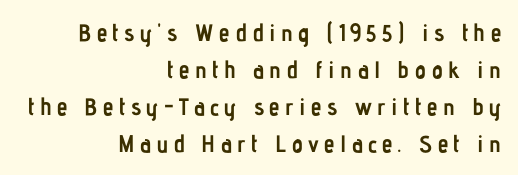
This sample uses an upright cut, with every glyph sitting square on the baseline. A bare baseline throughout the passage. Emphasis by weight is at full strength: bold. The ragged edge is on the left, which tells us the setting is flush right. The designer left line spacing at the default.
